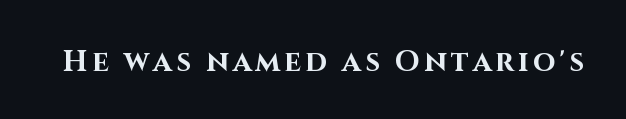
The image shows 29 px bold sans-serif type, upright; set not underlined; high stroke contrast and a large x-height.
